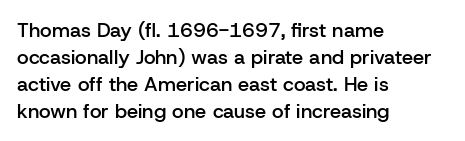
Designer's note — italics off, roman on. These lines are set flush left with a ragged right edge. The area under the type is left untouched. A normal amount of white space separates one row of letters from the next.
